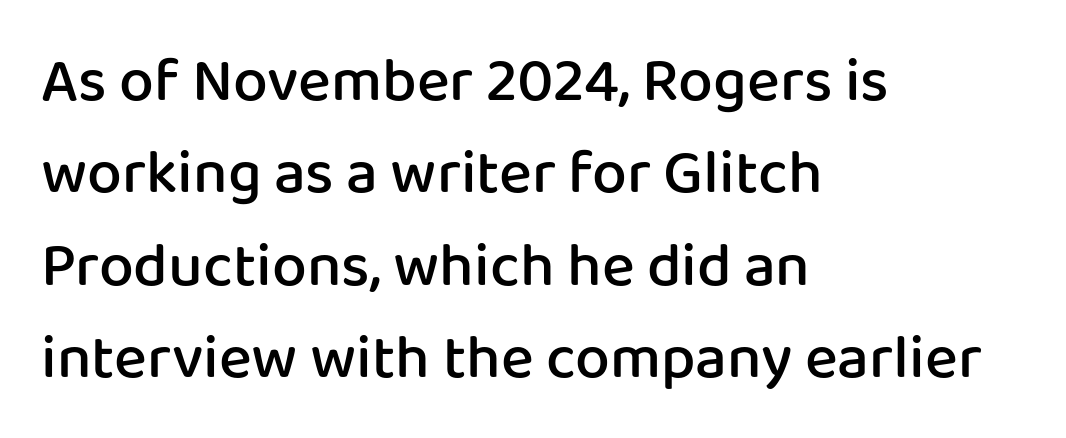
{"serif": "no", "italic": "no", "bold": "semi", "weight": "semibold", "width": "normal", "stroke_contrast": "low", "x_height": "medium", "monospaced": "no", "underline": "no", "align": "left", "line_spacing": "normal", "line_spacing_ratio": 1.49, "letter_spacing": "normal", "letter_spacing_em": 0.0, "glyph_px": 62}
